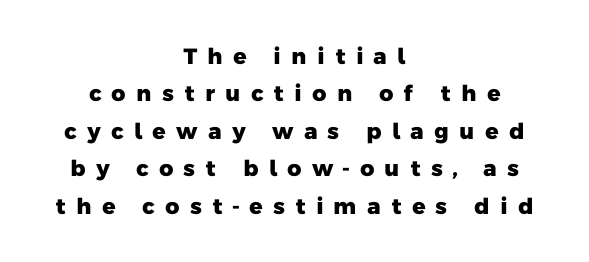
{"bold": "yes", "underline": "no", "align": "center", "line_spacing": "normal", "line_spacing_ratio": 1.7, "letter_spacing": "wide", "letter_spacing_em": 0.45, "glyph_px": 22}
